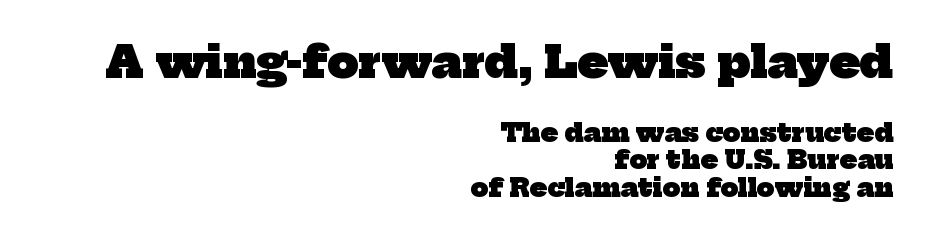
The image shows 44 px heavy serif type; set right-aligned, tight line spacing (1.09x), normal letter spacing, not underlined; the first (top) block is 1.76x larger; low stroke contrast and a medium x-height.
